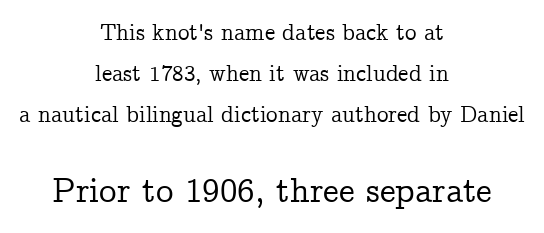
Q: Is the text italic (slanted)? A: No, it is upright.
Q: Is the typeface a serif or a sans-serif typeface? A: Serif.
Q: Is the text underlined? A: No.
Q: How is the paragraph aligned? A: Centered.
Q: Is the spacing between letters normal or unusually wide? A: Normal.
Q: Which block of text is set in a larger size, the first (top) or the second (bottom)? A: The second (bottom) one.
Q: Width (condensed, normal, or wide)? A: Normal.
Q: Stroke contrast? A: Low.
Q: x-height? A: Medium.
Q: Monospaced? A: No.
